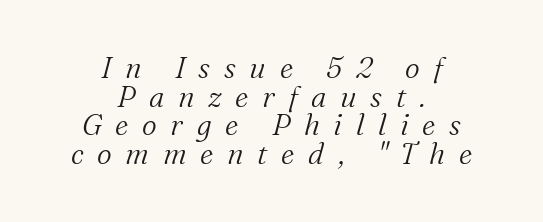
Q: Is the text bold? A: No.
Q: Is the text italic (slanted)? A: Yes, it leans right by about 16 degrees.
Q: Is the typeface a serif or a sans-serif typeface? A: Serif.
Q: Is the text underlined? A: No.
Q: How is the paragraph aligned? A: Centered.
Q: Is the spacing between letters normal or unusually wide? A: Unusually wide.
Q: Is the spacing between lines tight, normal or loose? A: Tight.
Q: Width (condensed, normal, or wide)? A: Normal.
Q: Stroke contrast? A: Medium.
Q: x-height? A: Medium.
Q: Monospaced? A: No.
